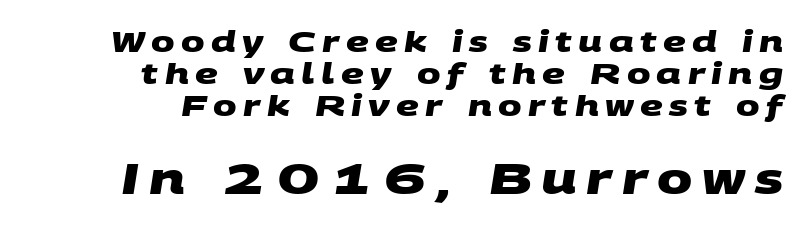
{"serif": "no", "bold": "yes", "weight": "heavy", "width": "wide", "stroke_contrast": "medium", "x_height": "large", "monospaced": "no", "underline": "no", "align": "right", "line_spacing": "tight", "line_spacing_ratio": 1.14, "letter_spacing": "wide", "letter_spacing_em": 0.23, "larger_block": "second", "size_ratio": 1.5, "glyph_px": 42}
